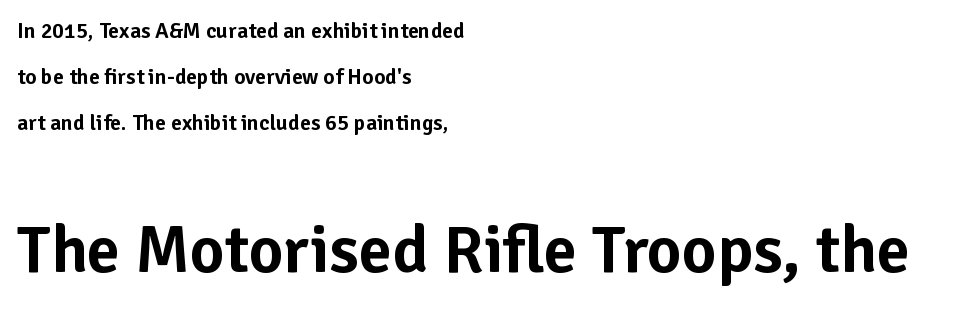
The image shows 67 px sans-serif type, upright; set left-aligned, loose line spacing (2.09x), normal letter spacing, not underlined; the second (bottom) block is 3.05x larger; low stroke contrast and a medium x-height.
